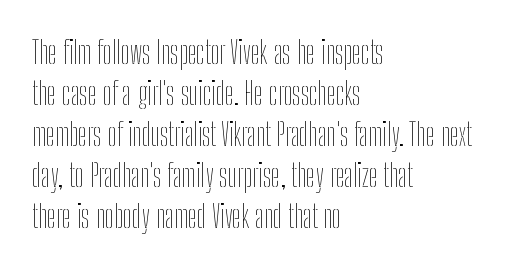
{"italic": "no", "bold": "no", "weight": "thin", "width": "condensed", "stroke_contrast": "low", "x_height": "medium", "monospaced": "no", "underline": "no", "align": "left", "line_spacing": "normal", "line_spacing_ratio": 1.28, "letter_spacing": "normal", "letter_spacing_em": 0.0, "glyph_px": 32}
